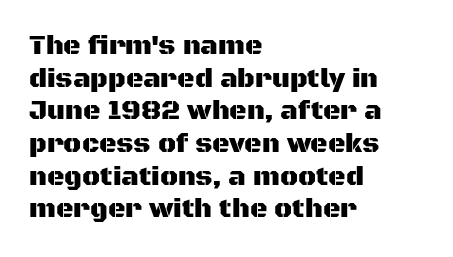
The image shows 27 px text type, upright; set left-aligned, line spacing 1.21x, normal letter spacing, not underlined.
